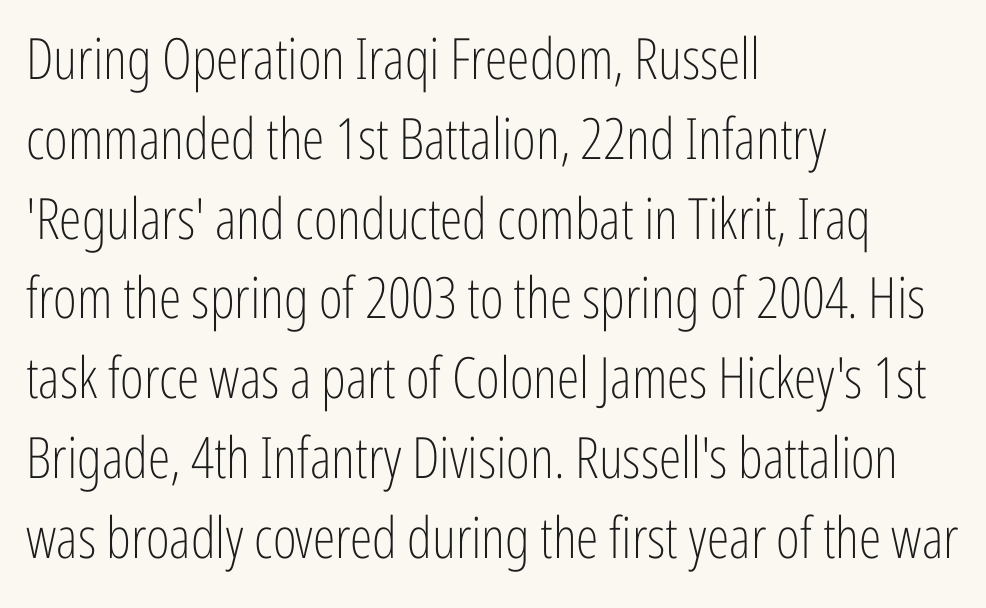
Q: Is the text bold? A: No.
Q: Is the text italic (slanted)? A: No, it is upright.
Q: Is the typeface a serif or a sans-serif typeface? A: Sans-serif.
Q: Is the text underlined? A: No.
Q: How is the paragraph aligned? A: Left-aligned.
Q: Is the spacing between letters normal or unusually wide? A: Normal.
Q: Is the spacing between lines tight, normal or loose? A: Normal.
Q: Width (condensed, normal, or wide)? A: Condensed.
Q: Stroke contrast? A: Low.
Q: x-height? A: Medium.
Q: Monospaced? A: No.
